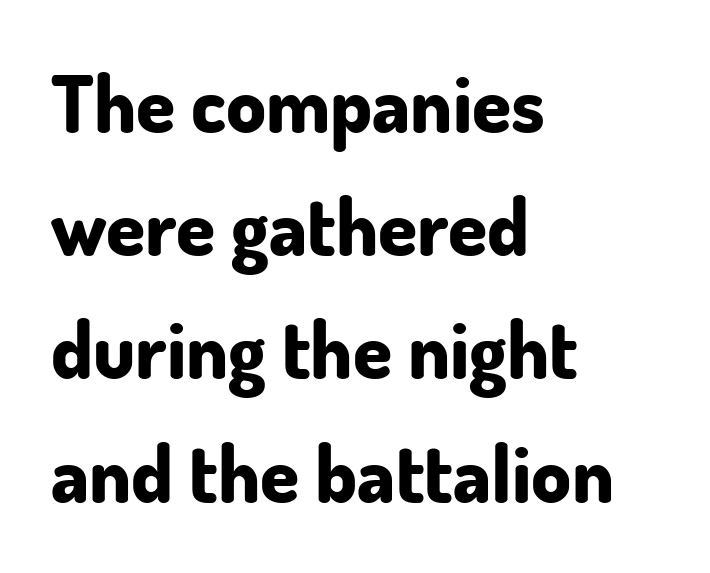
Nothing unusual about the tracking: characters are spaced as the font intends. When letters stand straight like this, we call the style roman or upright. Check the space under the baseline: it is left empty. Does the leading feel generous? No, just average. A typesetter would call this proportional, since set widths differ per character.
